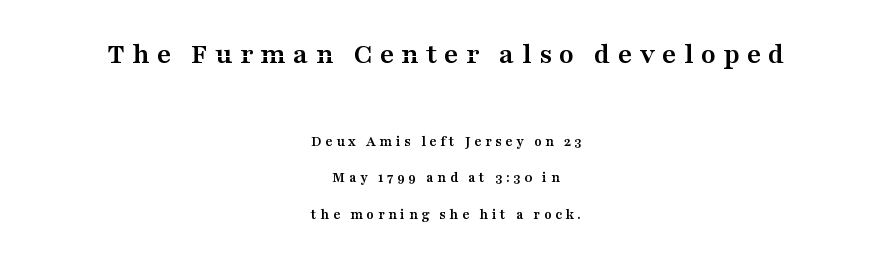
Q: Is the text bold? A: Yes.
Q: Is the text italic (slanted)? A: No, it is upright.
Q: Is the typeface a serif or a sans-serif typeface? A: Serif.
Q: Is the text underlined? A: No.
Q: How is the paragraph aligned? A: Centered.
Q: Is the spacing between letters normal or unusually wide? A: Unusually wide.
Q: Is the spacing between lines tight, normal or loose? A: Loose.
Q: Which block of text is set in a larger size, the first (top) or the second (bottom)? A: The first (top) one.
Q: Width (condensed, normal, or wide)? A: Wide.
Q: Stroke contrast? A: Medium.
Q: x-height? A: Medium.
Q: Monospaced? A: No.
